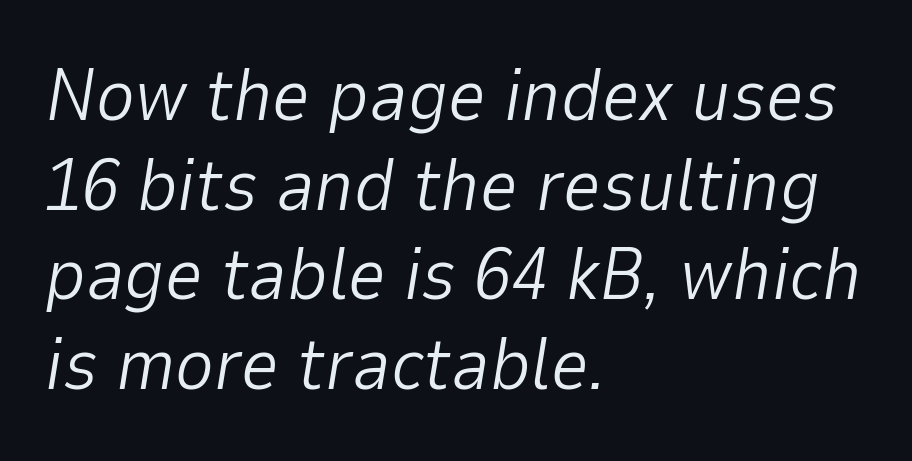
A bare baseline throughout the passage. These lines were composed using italics. The compositor pushed each line to the left boundary. The passage shown is typed in a proportional face where columns would drift. Is the type heavy? It reads as light-to-regular instead.
